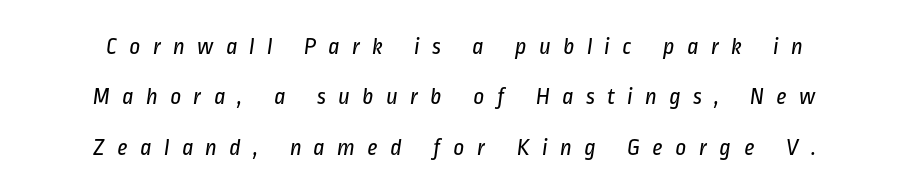
Any mark beneath the type? The region is blank. Summary of vertical rhythm: relaxed, with wide interline spacing. Does extra space separate the letters? Yes, quite a lot of it. The letterforms sit at book weight or below.
